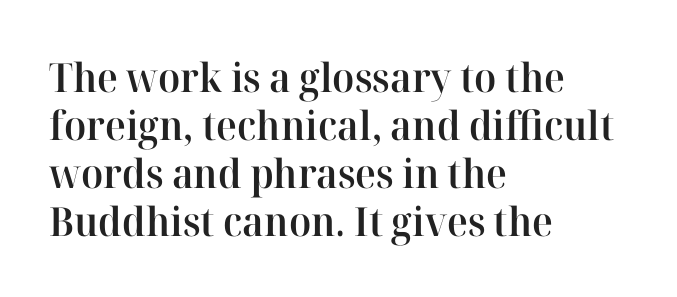
{"serif": "yes", "italic": "no", "bold": "semi", "weight": "semibold", "width": "normal", "stroke_contrast": "high", "x_height": "medium", "monospaced": "no", "underline": "no", "align": "left", "line_spacing_ratio": 1.2, "letter_spacing": "normal", "letter_spacing_em": 0.0, "glyph_px": 40}
